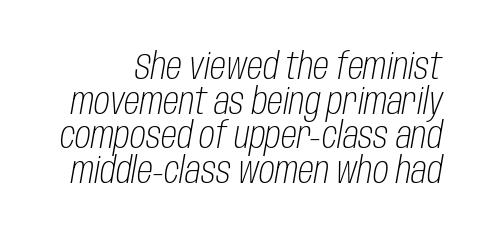
The image shows 36 px light, condensed type, italic (leaning right); set tight line spacing (0.96x), normal letter spacing, not underlined; low stroke contrast and a large x-height.
